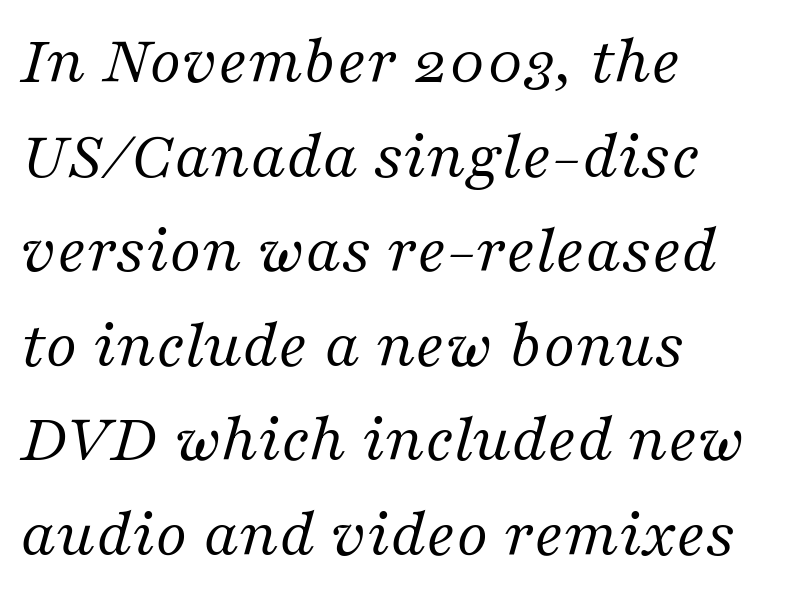
{"serif": "yes", "italic": "yes", "lean": "right", "slant_degrees": 16, "bold": "no", "weight": "regular", "width": "normal", "stroke_contrast": "medium", "x_height": "medium", "monospaced": "no", "underline": "no", "align": "left", "line_spacing": "normal", "line_spacing_ratio": 1.37, "letter_spacing": "normal", "letter_spacing_em": 0.0, "glyph_px": 69}
